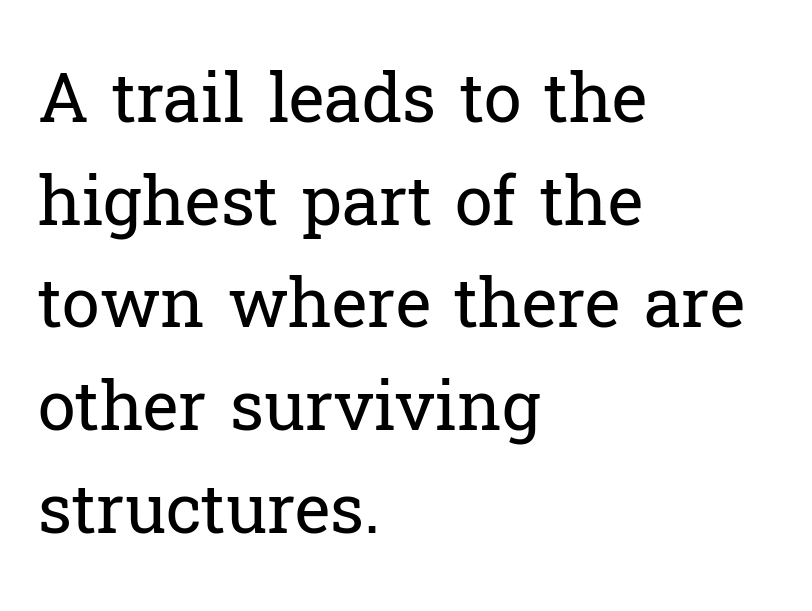
The image shows 68 px regular-weight serif type, upright; set left-aligned, normal line spacing (1.51x), normal letter spacing, not underlined; low stroke contrast and a medium x-height.
